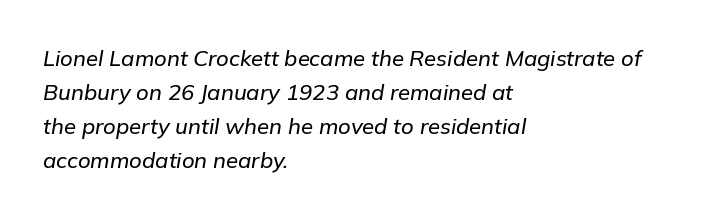
The image shows 22 px text type, italic (leaning right); set left-aligned, normal line spacing (1.54x), normal letter spacing, not underlined.
